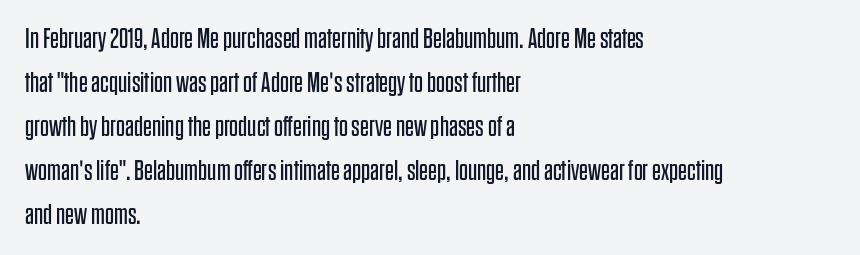
Q: Is the text bold? A: No.
Q: Is the text italic (slanted)? A: No, it is upright.
Q: Is the typeface a serif or a sans-serif typeface? A: Sans-serif.
Q: Is the text underlined? A: No.
Q: How is the paragraph aligned? A: Left-aligned.
Q: Is the spacing between letters normal or unusually wide? A: Normal.
Q: Is the spacing between lines tight, normal or loose? A: Normal.
Q: Width (condensed, normal, or wide)? A: Condensed.
Q: Stroke contrast? A: Low.
Q: x-height? A: Large.
Q: Monospaced? A: No.
